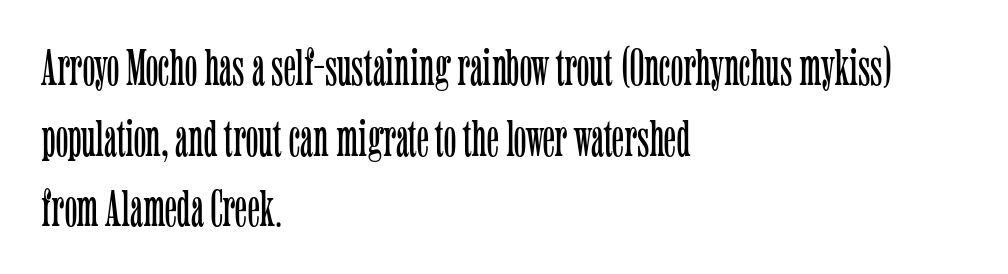
Q: Is the text bold? A: No.
Q: Is the text italic (slanted)? A: No, it is upright.
Q: Is the typeface a serif or a sans-serif typeface? A: Serif.
Q: Is the text underlined? A: No.
Q: How is the paragraph aligned? A: Left-aligned.
Q: Is the spacing between letters normal or unusually wide? A: Normal.
Q: Is the spacing between lines tight, normal or loose? A: Normal.
Q: Width (condensed, normal, or wide)? A: Condensed.
Q: Stroke contrast? A: Low.
Q: x-height? A: Medium.
Q: Monospaced? A: No.
